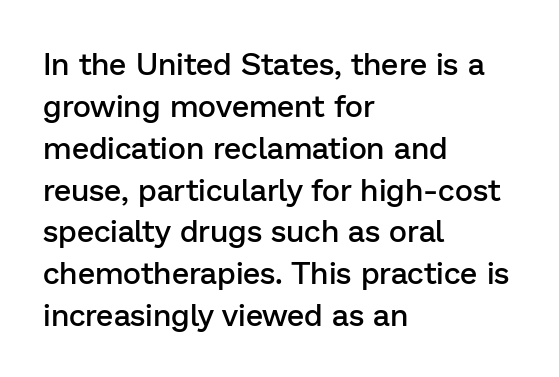
Ordinary non-slanted type is in use. Notice the strokes are somewhat thickened but not fully heavy: this is a semibold. A bare baseline throughout the passage. Is there much room between lines? A standard amount, neither cramped nor airy. Letterform terminals end flat and unadorned throughout the passage. These lines are set flush left with a ragged right edge.
